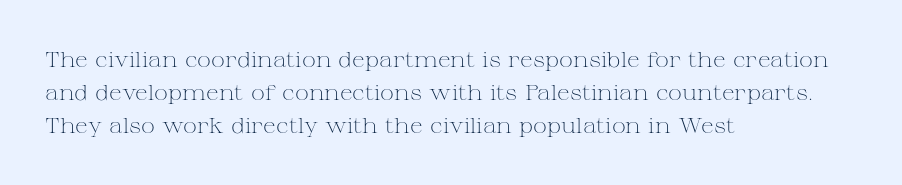
Q: Is the text bold? A: No.
Q: Is the text italic (slanted)? A: No, it is upright.
Q: Is the text underlined? A: No.
Q: How is the paragraph aligned? A: Left-aligned.
Q: Is the spacing between letters normal or unusually wide? A: Normal.
Q: Is the spacing between lines tight, normal or loose? A: Normal.
